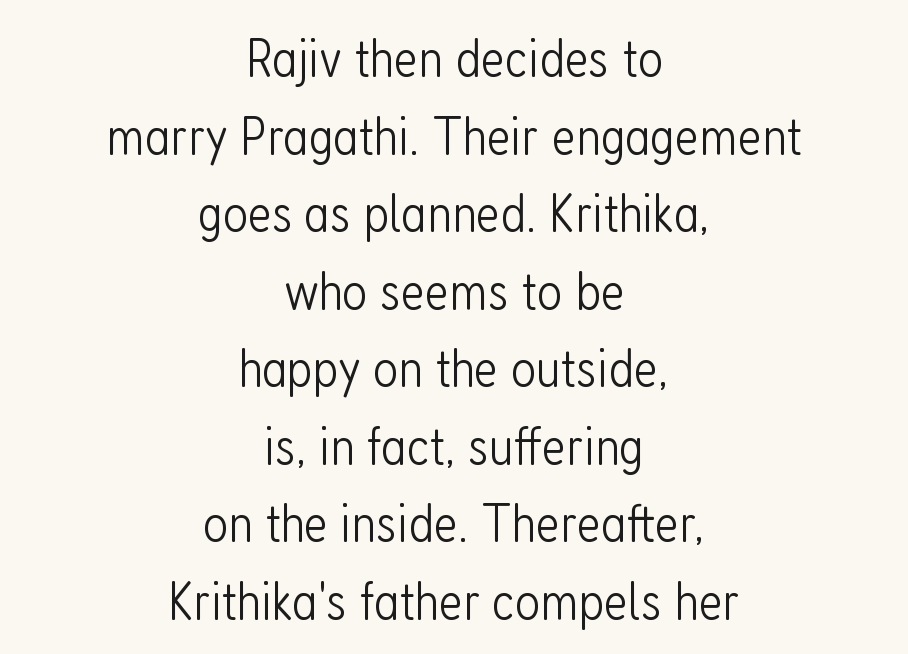
Q: Is the text bold? A: No.
Q: Is the text italic (slanted)? A: No, it is upright.
Q: Is the typeface a serif or a sans-serif typeface? A: Sans-serif.
Q: Is the text underlined? A: No.
Q: How is the paragraph aligned? A: Centered.
Q: Is the spacing between letters normal or unusually wide? A: Normal.
Q: Is the spacing between lines tight, normal or loose? A: Normal.
Q: Width (condensed, normal, or wide)? A: Condensed.
Q: Stroke contrast? A: Low.
Q: x-height? A: Medium.
Q: Monospaced? A: No.
